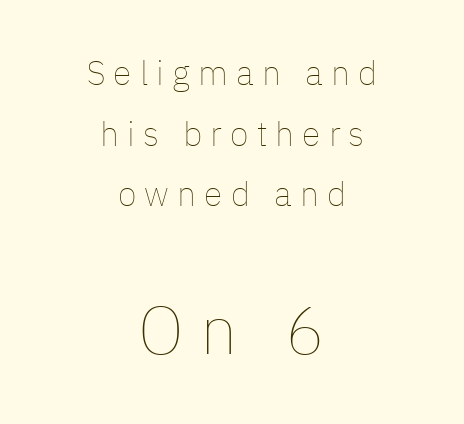
{"italic": "no", "bold": "no", "weight": "thin", "width": "normal", "stroke_contrast": "low", "x_height": "medium", "monospaced": "no", "underline": "no", "align": "center", "line_spacing_ratio": 1.78, "letter_spacing": "wide", "letter_spacing_em": 0.24, "larger_block": "second", "size_ratio": 1.97, "glyph_px": 67}
